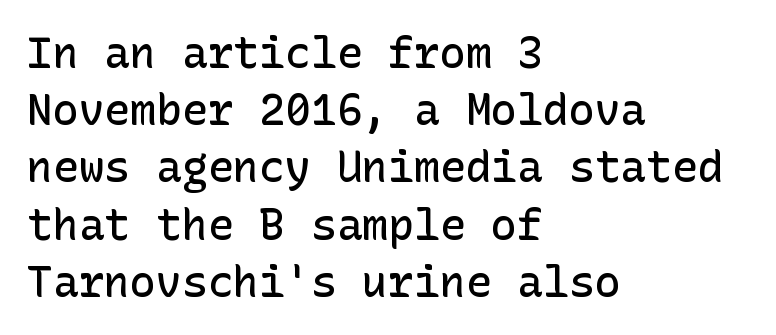
{"serif": "no", "italic": "no", "bold": "semi", "weight": "semibold", "width": "normal", "stroke_contrast": "low", "x_height": "medium", "underline": "no", "align": "left", "line_spacing": "normal", "line_spacing_ratio": 1.33, "letter_spacing": "normal", "letter_spacing_em": 0.0, "glyph_px": 43}
